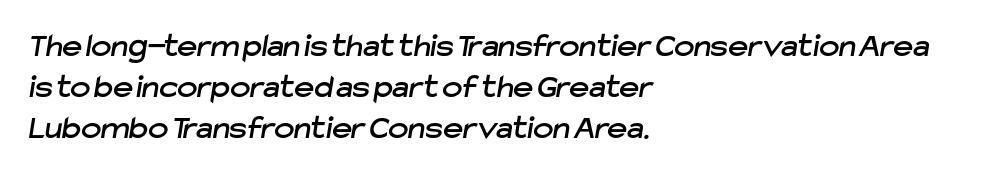
The typesetter chose a ragged-right arrangement here. These lines are composed in type without serifs. The passage shown has conventional tracking throughout. Varying glyph widths throughout — classic text-font behaviour.
